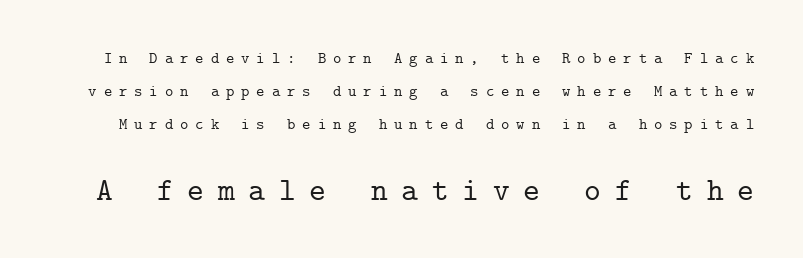
Q: Is the text italic (slanted)? A: No, it is upright.
Q: Is the typeface a serif or a sans-serif typeface? A: Serif.
Q: Is the text underlined? A: No.
Q: Is the spacing between letters normal or unusually wide? A: Unusually wide.
Q: Is the spacing between lines tight, normal or loose? A: Loose.
Q: Which block of text is set in a larger size, the first (top) or the second (bottom)? A: The second (bottom) one.
Q: Width (condensed, normal, or wide)? A: Normal.
Q: Stroke contrast? A: Low.
Q: x-height? A: Medium.
Q: Monospaced? A: Yes.
